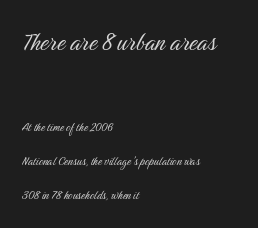
Q: Is the text bold? A: No.
Q: Is the text italic (slanted)? A: Yes.
Q: Is the typeface a serif or a sans-serif typeface? A: Sans-serif.
Q: Is the text underlined? A: No.
Q: How is the paragraph aligned? A: Left-aligned.
Q: Is the spacing between letters normal or unusually wide? A: Normal.
Q: Is the spacing between lines tight, normal or loose? A: Loose.
Q: Which block of text is set in a larger size, the first (top) or the second (bottom)? A: The first (top) one.
Q: Width (condensed, normal, or wide)? A: Condensed.
Q: Stroke contrast? A: Medium.
Q: x-height? A: Medium.
Q: Monospaced? A: No.
